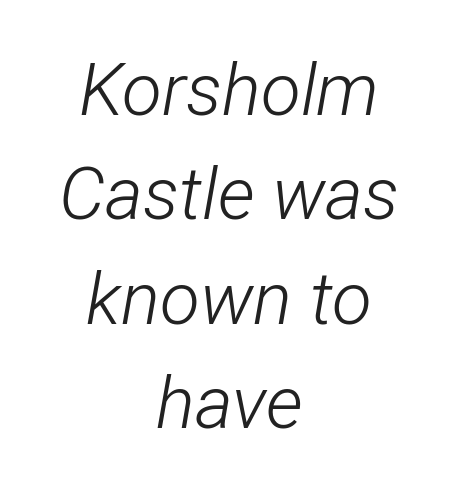
{"italic": "yes", "lean": "right", "slant_degrees": 12, "bold": "no", "weight": "light", "width": "condensed", "stroke_contrast": "low", "x_height": "medium", "monospaced": "no", "underline": "no", "align": "center", "line_spacing": "normal", "line_spacing_ratio": 1.43, "letter_spacing": "normal", "letter_spacing_em": 0.0, "glyph_px": 73}
